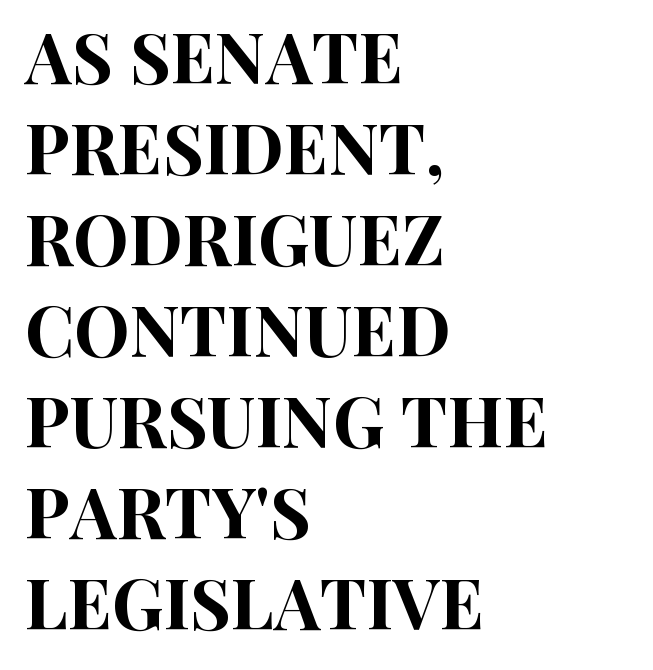
Q: Is the text italic (slanted)? A: No, it is upright.
Q: Is the typeface a serif or a sans-serif typeface? A: Sans-serif.
Q: Is the text underlined? A: No.
Q: How is the paragraph aligned? A: Left-aligned.
Q: Is the spacing between letters normal or unusually wide? A: Normal.
Q: Is the spacing between lines tight, normal or loose? A: Normal.
Q: Width (condensed, normal, or wide)? A: Condensed.
Q: Stroke contrast? A: High.
Q: x-height? A: Large.
Q: Monospaced? A: No.
